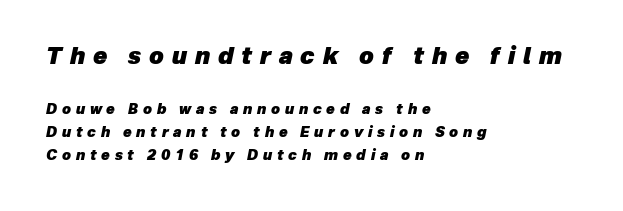
The image shows 23 px bold type, italic (leaning right); set left-aligned, normal line spacing (1.66x), unusually wide letter spacing (+0.34 em), not underlined; the first (top) block is 1.64x larger.
